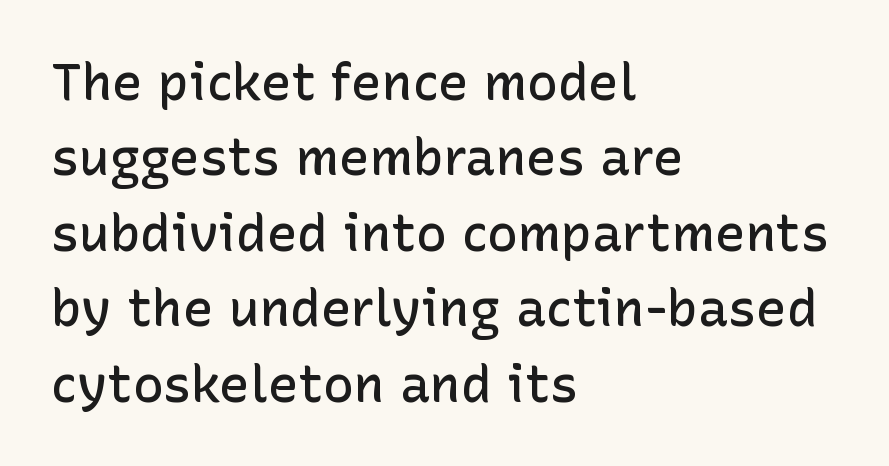
{"serif": "no", "italic": "no", "bold": "semi", "weight": "semibold", "width": "normal", "stroke_contrast": "low", "x_height": "medium", "monospaced": "no", "underline": "no", "align": "left", "line_spacing": "normal", "line_spacing_ratio": 1.48, "letter_spacing": "normal", "letter_spacing_em": 0.0, "glyph_px": 51}
